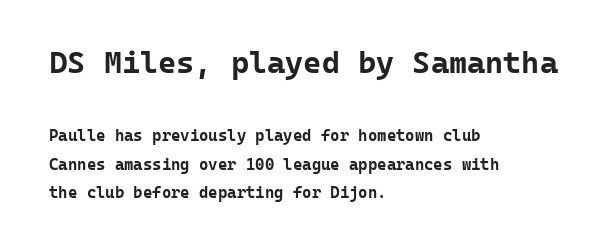
The image shows 31 px bold sans-serif type, upright, monospaced; set left-aligned, line spacing 1.76x, normal letter spacing, not underlined; the first (top) block is 1.94x larger; low stroke contrast and a medium x-height.
